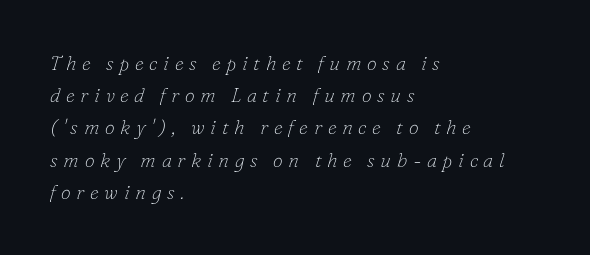
{"italic": "yes", "lean": "right", "slant_degrees": 16, "bold": "no", "underline": "no", "align": "left", "line_spacing": "normal", "line_spacing_ratio": 1.61, "letter_spacing": "wide", "letter_spacing_em": 0.28, "glyph_px": 20}
